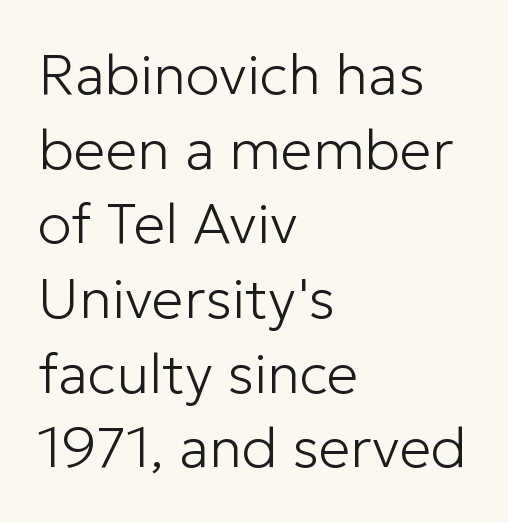
{"serif": "no", "italic": "no", "bold": "no", "weight": "light", "width": "normal", "stroke_contrast": "low", "x_height": "medium", "monospaced": "no", "underline": "no", "align": "left", "line_spacing": "normal", "line_spacing_ratio": 1.31, "letter_spacing": "normal", "letter_spacing_em": 0.0, "glyph_px": 57}
